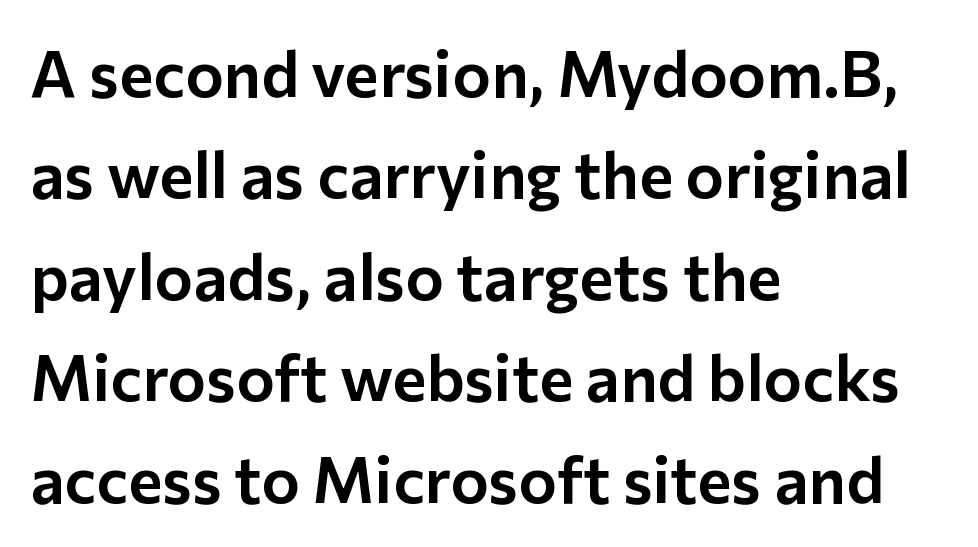
Upright lettering throughout. Quick note: interline space is typical. This rendering leaves character spacing at its baseline value. The passage shown is typeset with a sans-serif family. Underlining? Definitely not there.
